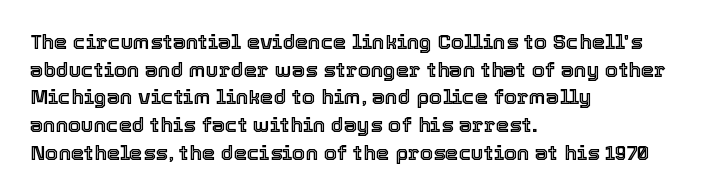
Every character sits straight up, as roman type does. Decoration check: the copy has no underline. A normal amount of white space separates one row of letters from the next. The passage shown has conventional tracking throughout.
